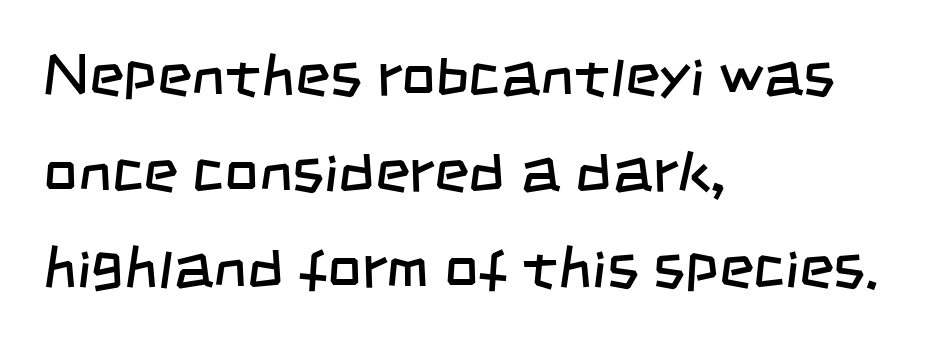
Q: Is the text bold? A: No.
Q: Is the typeface a serif or a sans-serif typeface? A: Sans-serif.
Q: Is the text underlined? A: No.
Q: How is the paragraph aligned? A: Left-aligned.
Q: Is the spacing between letters normal or unusually wide? A: Normal.
Q: Is the spacing between lines tight, normal or loose? A: Normal.
Q: Width (condensed, normal, or wide)? A: Condensed.
Q: Stroke contrast? A: Low.
Q: x-height? A: Large.
Q: Monospaced? A: No.
